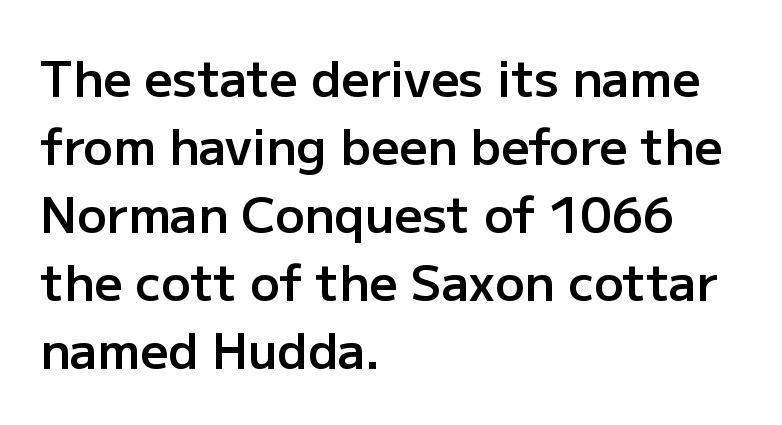
The typography opts for an upright posture over an oblique one. The passage shown has conventional tracking throughout. Spacing verdict: proportional, widths tailored to each character. The typeface chosen for these lines omits serifs. Beneath every word, the page is bare.
